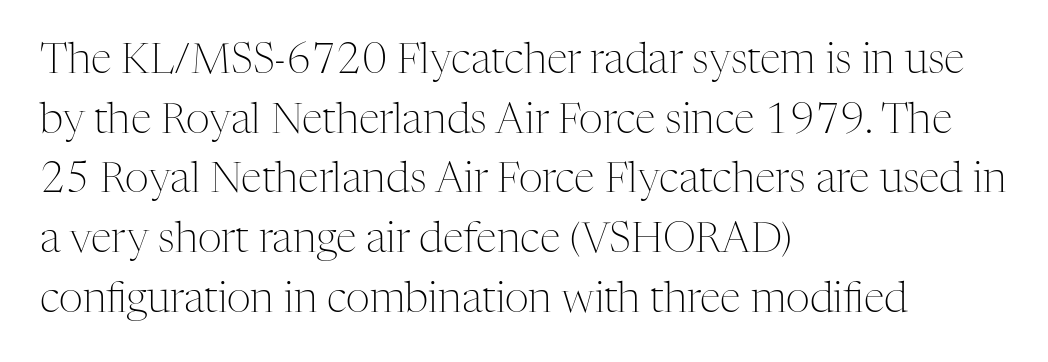
Type style note: has serifs. Left-aligned paragraph, ragged on the right. Clear beneath every line of the passage. Each letter keeps its own natural width here, so spacing adapts to shape. Style check: upright.
